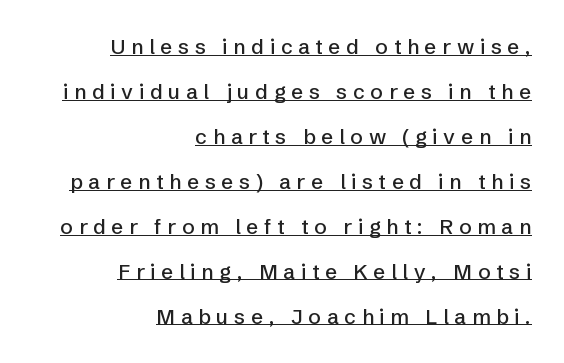
Q: Is the text italic (slanted)? A: No, it is upright.
Q: Is the text underlined? A: Yes.
Q: How is the paragraph aligned? A: Right-aligned.
Q: Is the spacing between letters normal or unusually wide? A: Unusually wide.
Q: Is the spacing between lines tight, normal or loose? A: Loose.
